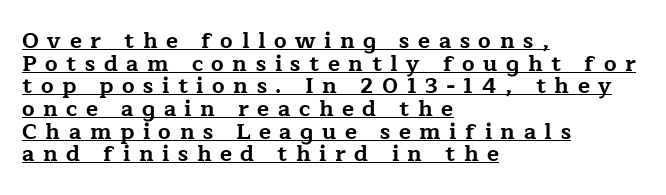
The image shows 22 px bold type, upright; set left-aligned, tight line spacing (1.03x), unusually wide letter spacing (+0.39 em), underlined.
